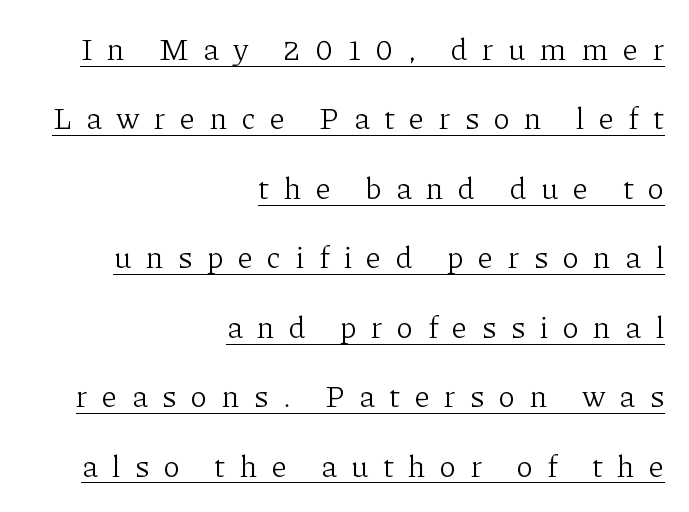
Casual observation: everything's shoved over to the right. Is the letter spacing exaggerated? Yes — the characters are pushed far apart. Designer's note — italics off, roman on. Compared with undecorated copy, this sample adds a rule below the words.
